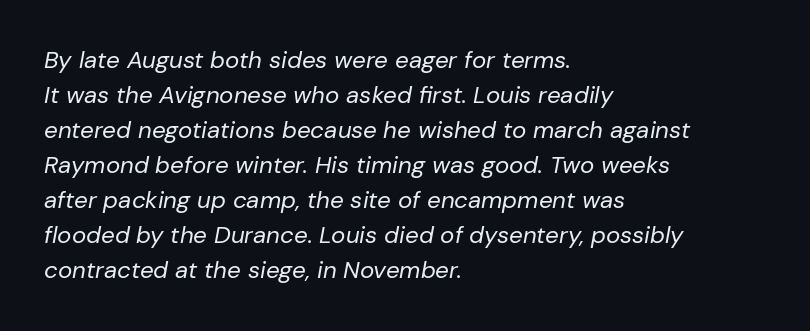
Q: Is the text bold? A: No.
Q: Is the text italic (slanted)? A: Yes, it leans right by about 10 degrees.
Q: Is the text underlined? A: No.
Q: How is the paragraph aligned? A: Left-aligned.
Q: Is the spacing between letters normal or unusually wide? A: Normal.
Q: Is the spacing between lines tight, normal or loose? A: Normal.
